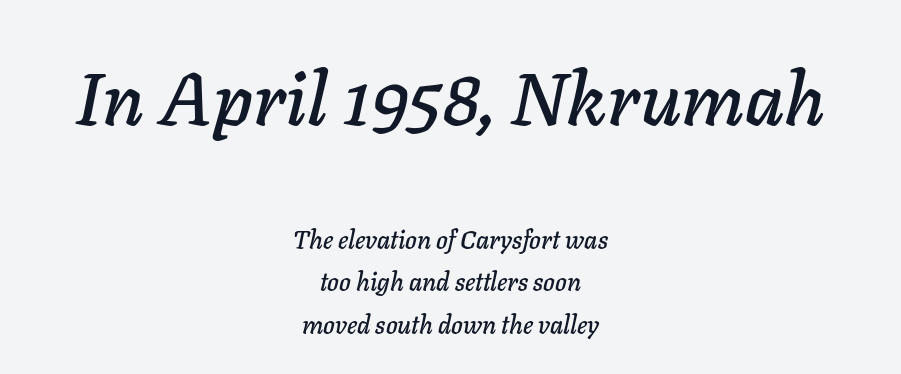
{"italic": "yes", "lean": "right", "slant_degrees": 11, "width": "normal", "stroke_contrast": "low", "x_height": "medium", "monospaced": "no", "underline": "no", "align": "center", "line_spacing": "normal", "line_spacing_ratio": 1.7, "letter_spacing": "normal", "letter_spacing_em": 0.0, "larger_block": "first", "size_ratio": 2.96, "glyph_px": 74}
